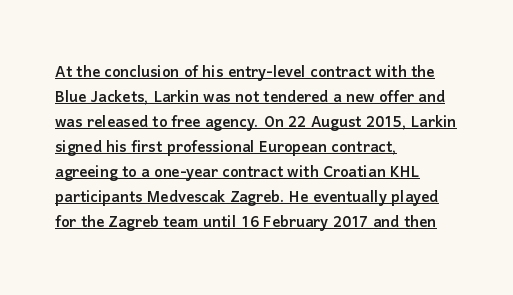
Q: Is the text italic (slanted)? A: No, it is upright.
Q: Is the text underlined? A: Yes.
Q: How is the paragraph aligned? A: Left-aligned.
Q: Is the spacing between letters normal or unusually wide? A: Normal.
Q: Is the spacing between lines tight, normal or loose? A: Normal.
